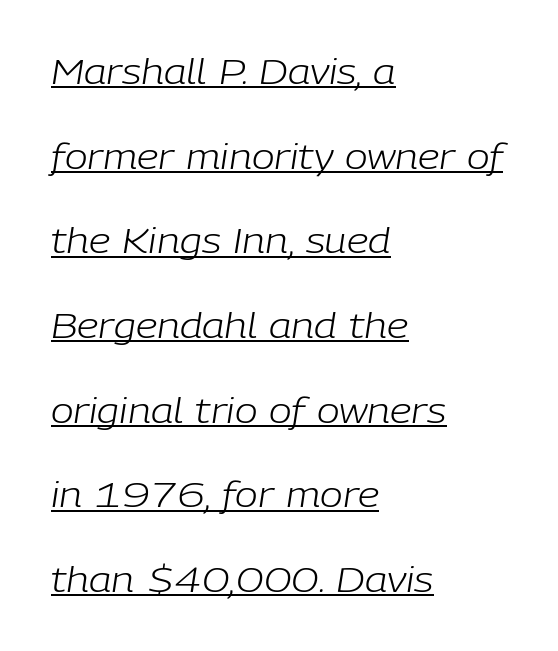
Alignment: flush left. The font's italic variant was chosen for this text. Do the characters align in a grid? No, the font is proportional. Leading is clearly above the norm, producing a sparse column. These lines keep a tight, regular rhythm from letter to letter.
